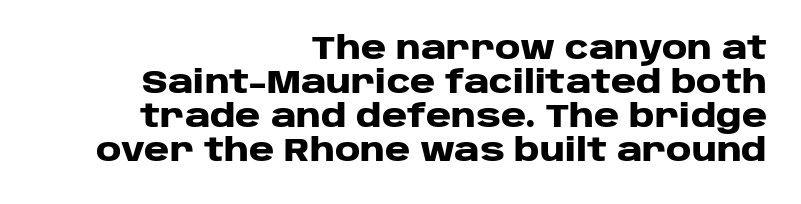
{"serif": "no", "italic": "no", "bold": "yes", "weight": "heavy", "width": "wide", "stroke_contrast": "low", "x_height": "large", "monospaced": "no", "underline": "no", "align": "right", "line_spacing": "tight", "line_spacing_ratio": 1.1, "letter_spacing": "normal", "letter_spacing_em": 0.0, "glyph_px": 31}
